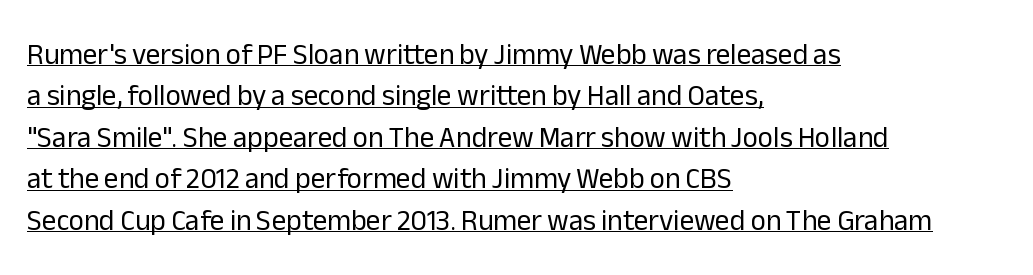
Every character sits straight up, as roman type does. How would I describe the line gaps? Plain and ordinary. The letters sit at their default tracking, neither squeezed nor spread. Layout note: lines flush left.
